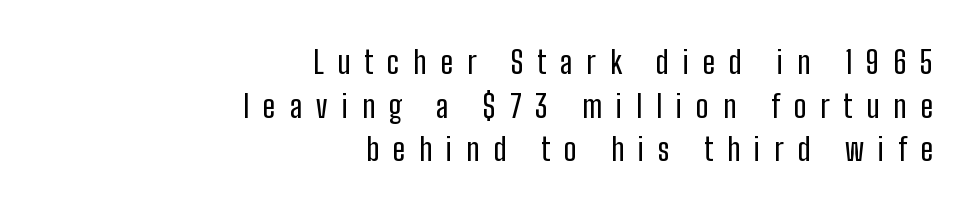
The image shows 31 px condensed sans-serif type, upright; set right-aligned, normal line spacing (1.41x), unusually wide letter spacing (+0.45 em), not underlined; low stroke contrast and a medium x-height.
